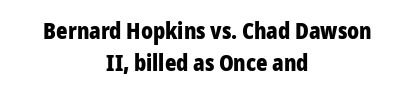
{"italic": "no", "bold": "yes", "underline": "no", "align": "center", "line_spacing": "normal", "line_spacing_ratio": 1.47, "letter_spacing": "normal", "letter_spacing_em": 0.0, "glyph_px": 22}
